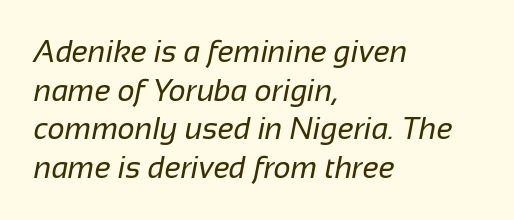
Q: Is the text bold? A: No.
Q: Is the typeface a serif or a sans-serif typeface? A: Sans-serif.
Q: Is the text underlined? A: No.
Q: How is the paragraph aligned? A: Left-aligned.
Q: Is the spacing between letters normal or unusually wide? A: Normal.
Q: Is the spacing between lines tight, normal or loose? A: Normal.
Q: Width (condensed, normal, or wide)? A: Normal.
Q: Stroke contrast? A: Low.
Q: x-height? A: Medium.
Q: Monospaced? A: No.
